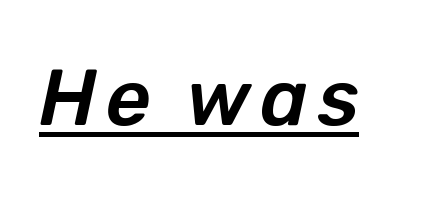
The image shows 79 px text type, italic (leaning right); set underlined; low stroke contrast and a medium x-height.
